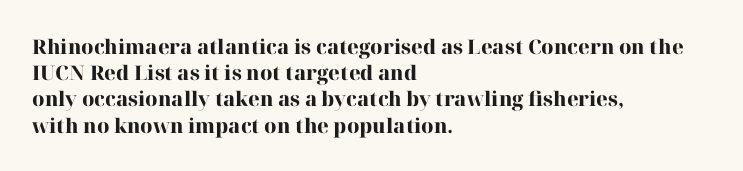
Q: Is the text bold? A: Yes.
Q: Is the text italic (slanted)? A: No, it is upright.
Q: Is the text underlined? A: No.
Q: How is the paragraph aligned? A: Left-aligned.
Q: Is the spacing between letters normal or unusually wide? A: Normal.
Q: Is the spacing between lines tight, normal or loose? A: Normal.
